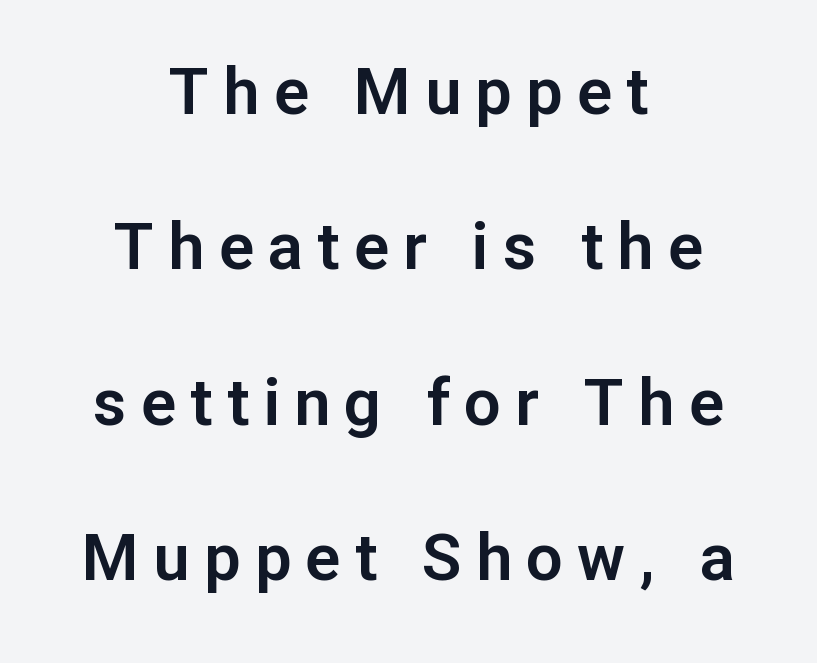
The image shows 65 px sans-serif type, upright; set centered, loose line spacing (2.39x), unusually wide letter spacing (+0.22 em), not underlined; low stroke contrast and a medium x-height.
